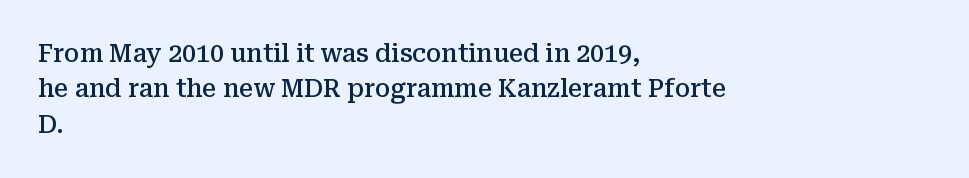
The image shows 25 px text type, upright; set left-aligned, normal line spacing (1.42x), normal letter spacing, not underlined.
